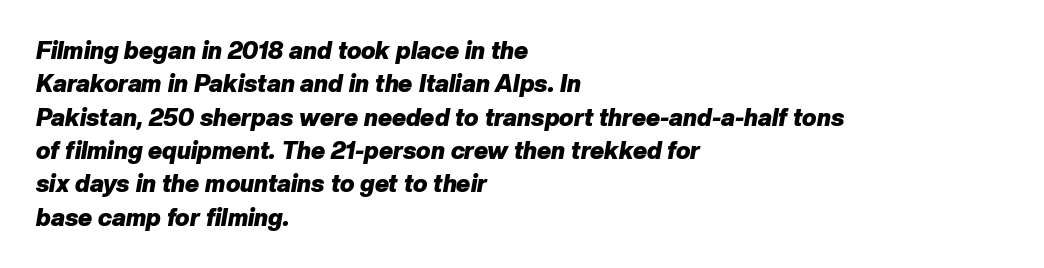
{"italic": "yes", "lean": "right", "slant_degrees": 10, "bold": "yes", "underline": "no", "align": "left", "line_spacing": "normal", "line_spacing_ratio": 1.39, "letter_spacing": "normal", "letter_spacing_em": 0.0, "glyph_px": 24}
